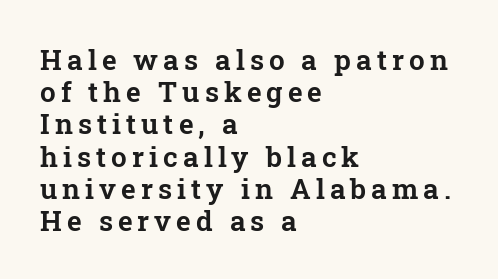
The image shows 28 px serif type, upright; set left-aligned, tight line spacing (1.15x), not underlined; low stroke contrast and a medium x-height.
